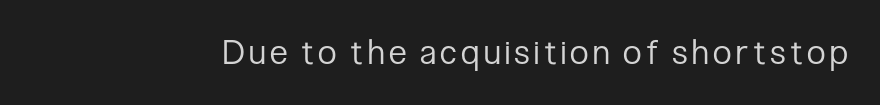
The image shows 34 px regular-weight, condensed sans-serif type, upright; set not underlined; low stroke contrast and a medium x-height.
